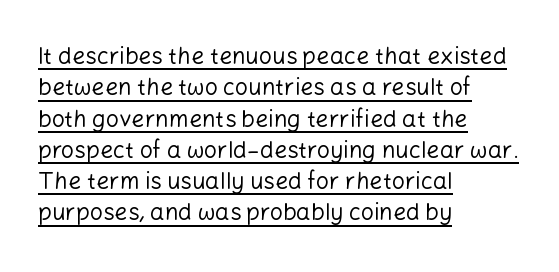
The image shows 23 px text type, upright; set left-aligned, normal line spacing (1.36x), normal letter spacing, underlined.
